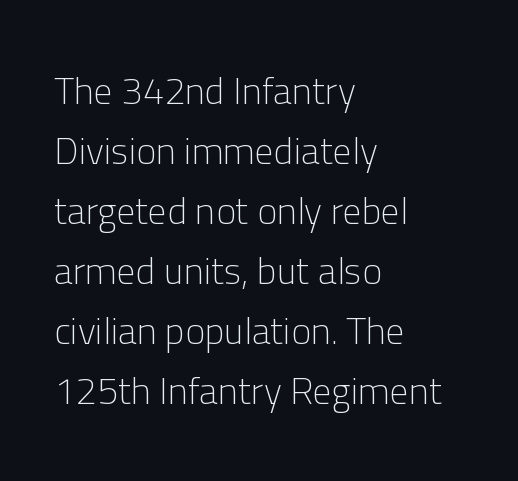
Q: Is the text bold? A: No.
Q: Is the text italic (slanted)? A: No, it is upright.
Q: Is the typeface a serif or a sans-serif typeface? A: Sans-serif.
Q: Is the text underlined? A: No.
Q: How is the paragraph aligned? A: Left-aligned.
Q: Is the spacing between letters normal or unusually wide? A: Normal.
Q: Is the spacing between lines tight, normal or loose? A: Normal.
Q: Width (condensed, normal, or wide)? A: Normal.
Q: Stroke contrast? A: Low.
Q: x-height? A: Medium.
Q: Monospaced? A: No.
